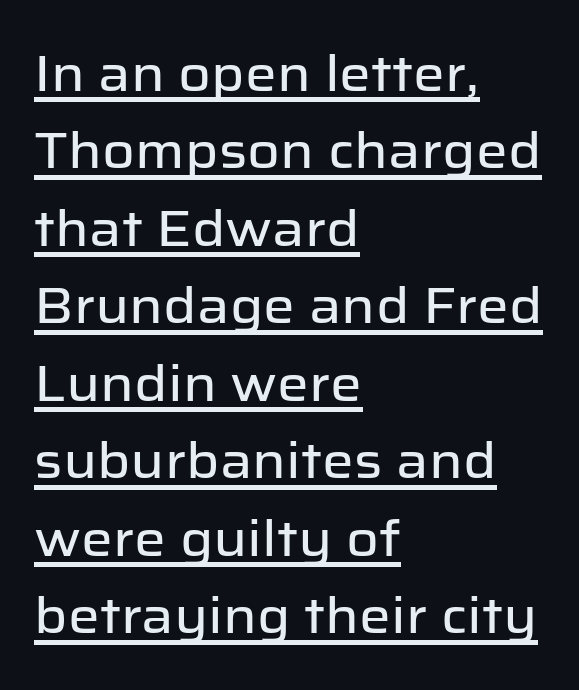
Q: Is the text italic (slanted)? A: No, it is upright.
Q: Is the typeface a serif or a sans-serif typeface? A: Sans-serif.
Q: Is the text underlined? A: Yes.
Q: How is the paragraph aligned? A: Left-aligned.
Q: Is the spacing between letters normal or unusually wide? A: Normal.
Q: Is the spacing between lines tight, normal or loose? A: Normal.
Q: Width (condensed, normal, or wide)? A: Normal.
Q: Stroke contrast? A: Low.
Q: x-height? A: Medium.
Q: Monospaced? A: No.
